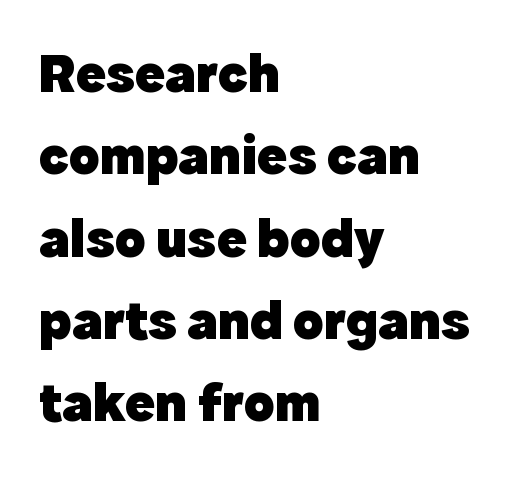
Here the glyphs are tracked normally, forming tight word shapes. This rendering uses left alignment, leaving the right contour irregular. Typesetter's note: full bold, strokes at maximum text heaviness. Line spacing here is normal. The foot of each line stays bare and open.
